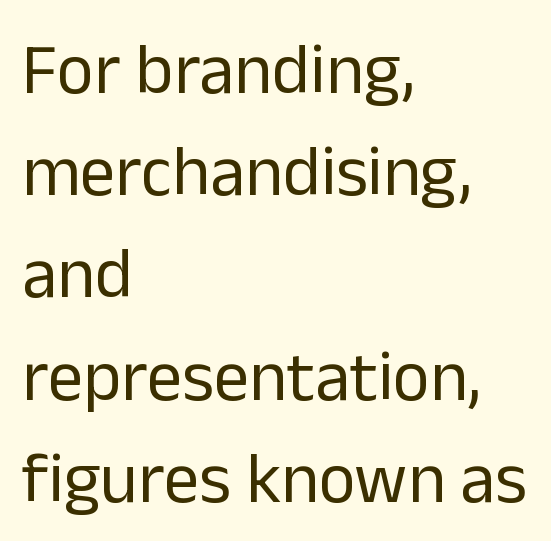
Note the varied advance widths — an 'i' is clearly narrower than an 'm'. Nobody touched the tracking dial on this one. Ascenders rise straight up at ninety degrees. Descenders hang freely into open space. Does the leading feel generous? No, just average. Regarding serifs, this sample does without them.
